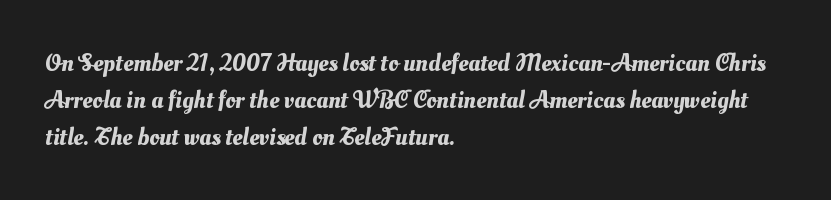
The specimen omits any rule beneath the text block's lines. Compared with typical body copy, the letter spacing here is the same. Compared with a centered layout, this one pins lines to the left instead. The rendering uses a moderate line-height, typical for paragraphs.
